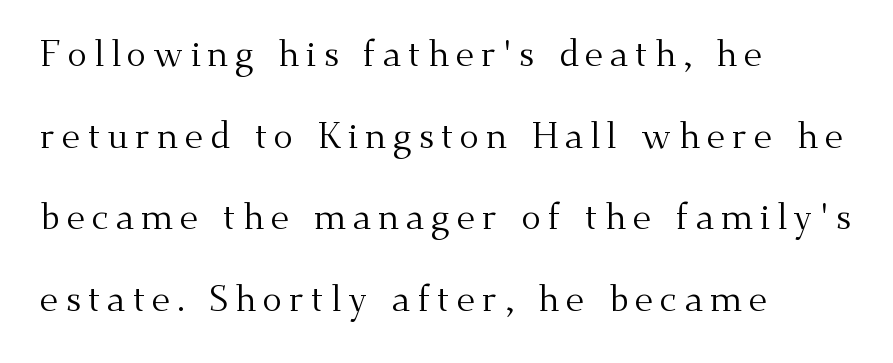
The rendering anchors every line to the left-hand side. Tall strokes in this sample are plumb rather than angled. The zone under the glyphs is completely vacant. These glyphs show unthickened strokes, regular width or finer.
